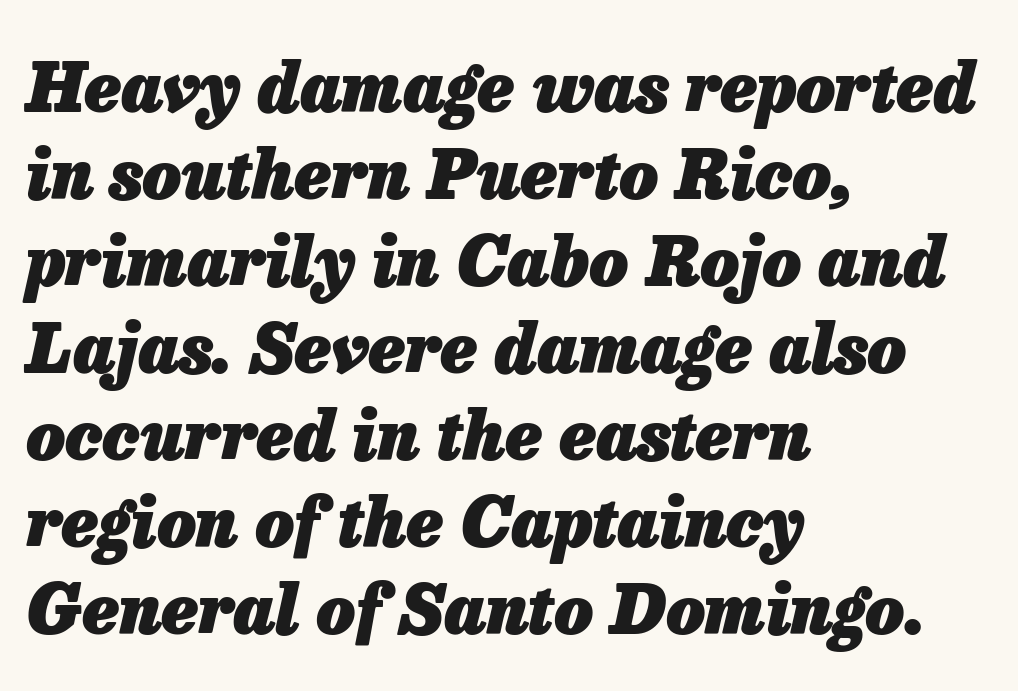
{"italic": "yes", "lean": "right", "slant_degrees": 13, "bold": "yes", "weight": "heavy", "width": "normal", "stroke_contrast": "low", "x_height": "medium", "monospaced": "no", "underline": "no", "align": "left", "line_spacing": "normal", "line_spacing_ratio": 1.28, "letter_spacing": "normal", "letter_spacing_em": 0.0, "glyph_px": 68}
